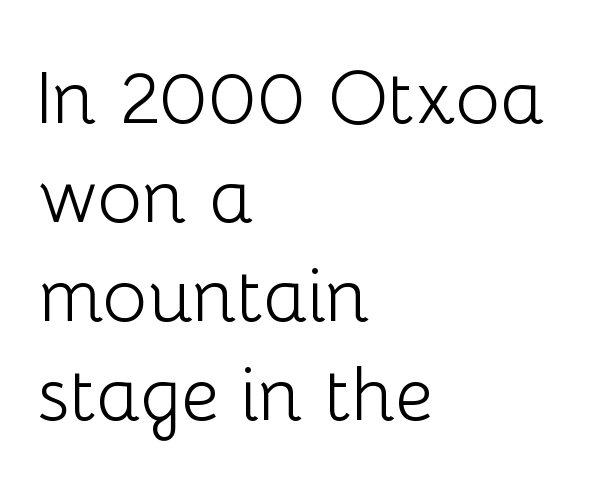
This sample keeps an unexceptional amount of space between lines. Every stem runs plumb, perpendicular to the baseline. In CSS terms this would be text-align: left. A typesetter would call this proportional, since set widths differ per character. Tracking here is standard; glyphs follow each other at the usual distance. This rendering features lettering with no underline.
